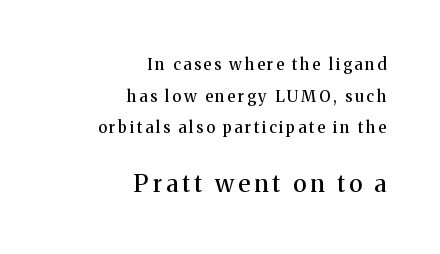
{"italic": "no", "underline": "no", "align": "right", "line_spacing": "loose", "line_spacing_ratio": 1.98, "larger_block": "second", "size_ratio": 1.5, "glyph_px": 24}
